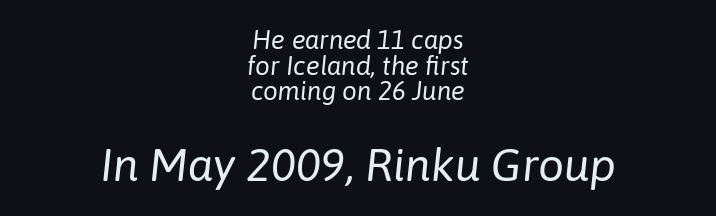
Q: Is the text bold? A: No.
Q: Is the text italic (slanted)? A: Yes, it leans right by about 6 degrees.
Q: Is the text underlined? A: No.
Q: How is the paragraph aligned? A: Centered.
Q: Is the spacing between letters normal or unusually wide? A: Normal.
Q: Is the spacing between lines tight, normal or loose? A: Tight.
Q: Which block of text is set in a larger size, the first (top) or the second (bottom)? A: The second (bottom) one.
Q: Width (condensed, normal, or wide)? A: Normal.
Q: Stroke contrast? A: Low.
Q: x-height? A: Medium.
Q: Monospaced? A: No.
